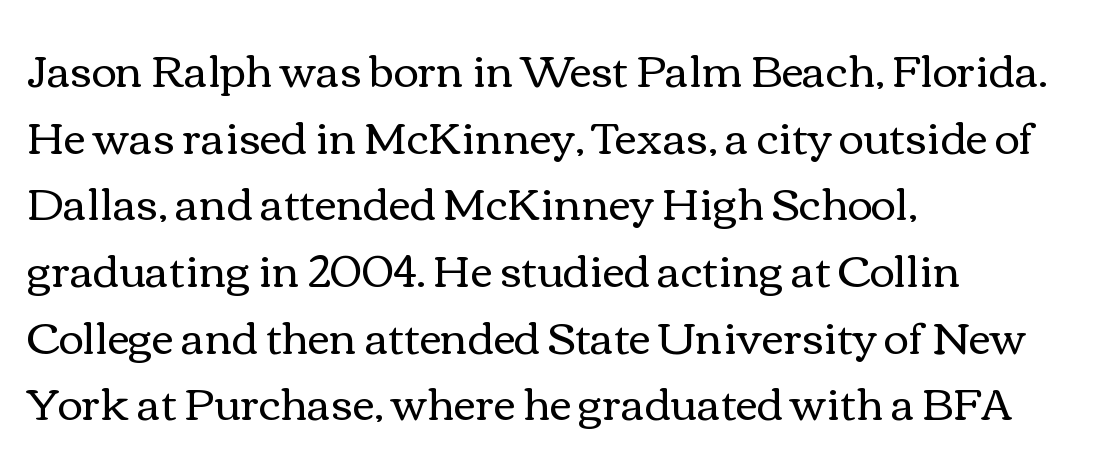
The image shows 43 px regular-weight, wide type, upright; set left-aligned, normal line spacing (1.55x), normal letter spacing, not underlined; a medium x-height.
